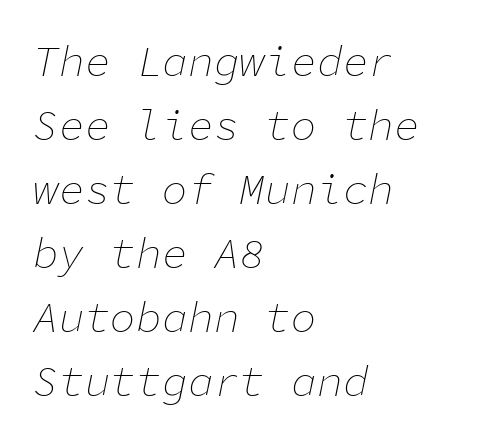
{"italic": "yes", "lean": "right", "slant_degrees": 11, "bold": "no", "weight": "thin", "width": "normal", "stroke_contrast": "low", "x_height": "medium", "monospaced": "yes", "underline": "no", "align": "left", "line_spacing": "normal", "line_spacing_ratio": 1.49, "letter_spacing": "normal", "letter_spacing_em": 0.0, "glyph_px": 43}
